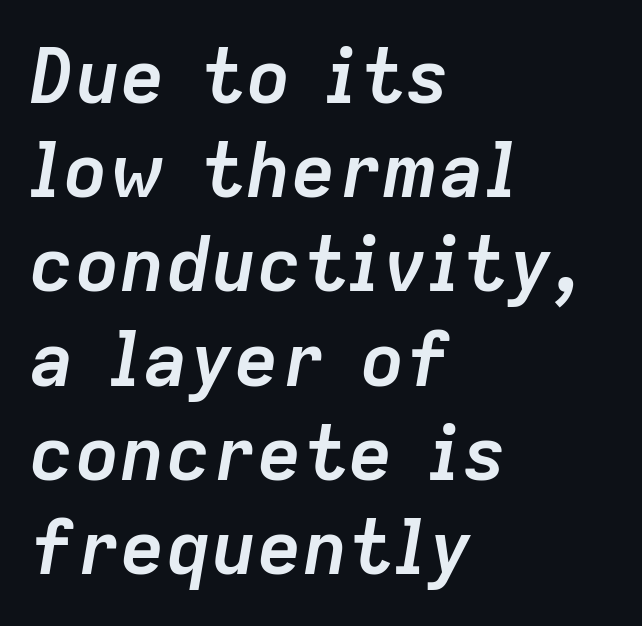
The passage shown has conventional tracking throughout. In terms of posture, this sample is oblique. The space beneath each line is pristine and unruled. A typesetter would call this proportional, since set widths differ per character. Compared with a centered layout, this one pins lines to the left instead. The rendering uses a bold face; every stroke is thick and dark.
